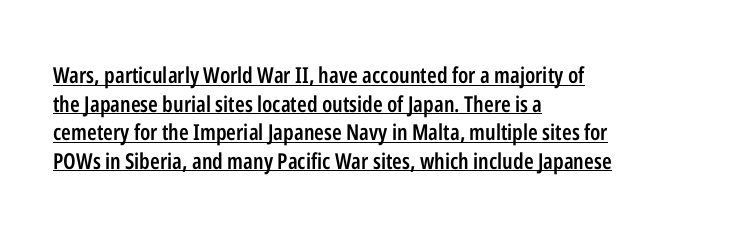
Q: Is the text bold? A: Semi-bold.
Q: Is the text italic (slanted)? A: No, it is upright.
Q: Is the text underlined? A: Yes.
Q: How is the paragraph aligned? A: Left-aligned.
Q: Is the spacing between letters normal or unusually wide? A: Normal.
Q: Is the spacing between lines tight, normal or loose? A: Normal.
